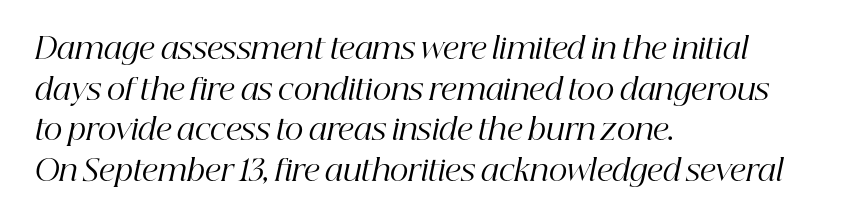
You could not count columns in this text — the font is proportionally spaced. Counters stay open thanks to moderate or lighter strokes. Serif or sans? Serif — the stroke terminals have little feet. Layout note: lines flush left. Is the type slanted? Yes — the strokes lean at a clear angle. The baseline area is clear.
